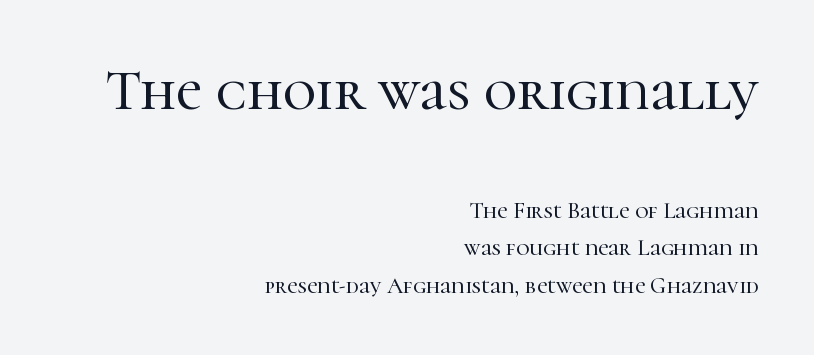
The image shows 58 px serif type, upright; set right-aligned, normal line spacing (1.63x), normal letter spacing, not underlined; the first (top) block is 2.52x larger; high stroke contrast and a medium x-height.
